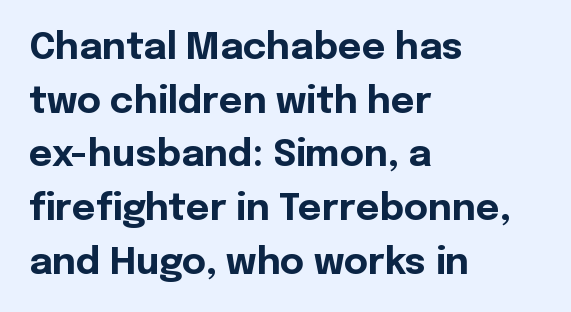
Chunky letters — that's bold for sure. Tracking here is standard; glyphs follow each other at the usual distance. Just letters on the line, the space beneath them empty. Leftover space on each line is placed entirely after the last word.
